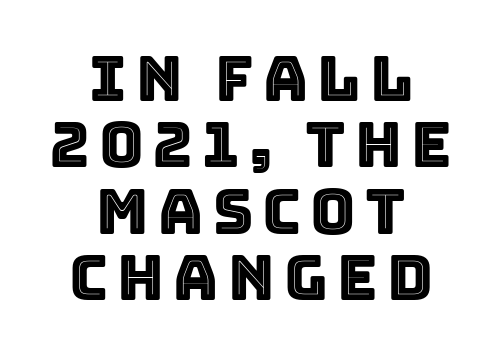
The image shows 62 px text type, upright; set centered, tight line spacing (1.07x), not underlined; a large x-height.
